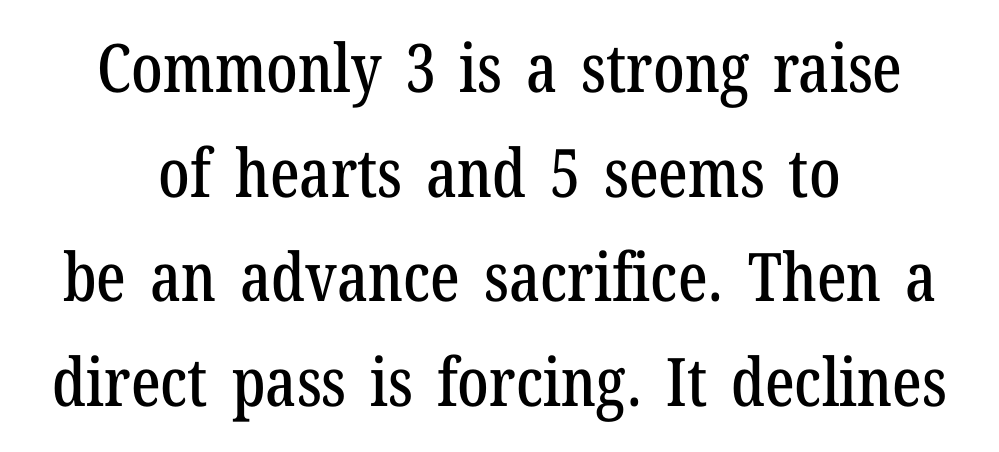
Descender tails drop into unmarked territory. The paragraph has two soft edges and a firm central axis. If you measured baseline to baseline, you'd find a middling distance. Font category for this specimen: serif. The tracking reads as untouched default to a designer's eye.
